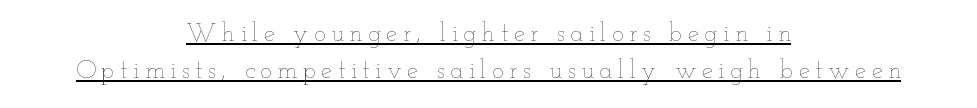
The passage shown stacks its lines at a standard gap. Is the type heavy? It reads as light-to-regular instead. This is the regular roman posture of the typeface. The letterforms stand isolated, each surrounded by extra space.
